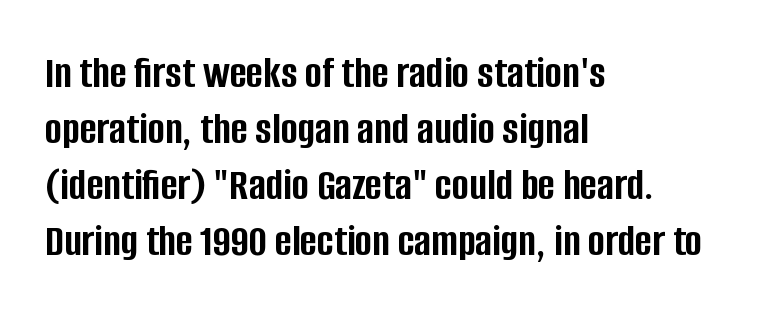
{"serif": "no", "italic": "no", "bold": "yes", "weight": "semibold", "width": "condensed", "stroke_contrast": "low", "x_height": "large", "monospaced": "no", "underline": "no", "align": "left", "line_spacing_ratio": 1.22, "letter_spacing": "normal", "letter_spacing_em": 0.0, "glyph_px": 46}
